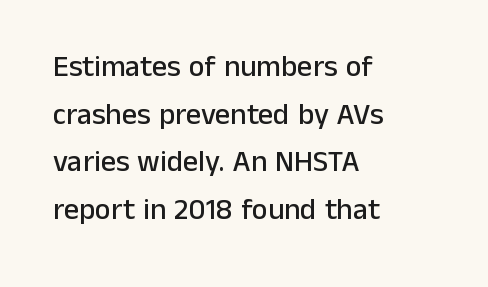
Q: Is the text italic (slanted)? A: No, it is upright.
Q: Is the typeface a serif or a sans-serif typeface? A: Sans-serif.
Q: Is the text underlined? A: No.
Q: How is the paragraph aligned? A: Left-aligned.
Q: Is the spacing between letters normal or unusually wide? A: Normal.
Q: Is the spacing between lines tight, normal or loose? A: Normal.
Q: Width (condensed, normal, or wide)? A: Normal.
Q: Stroke contrast? A: Low.
Q: x-height? A: Medium.
Q: Monospaced? A: No.
